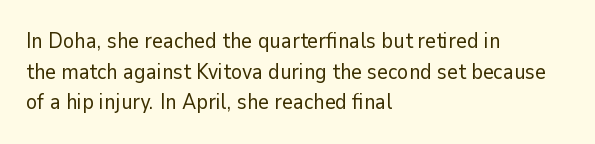
Q: Is the text bold? A: No.
Q: Is the text italic (slanted)? A: No, it is upright.
Q: Is the text underlined? A: No.
Q: How is the paragraph aligned? A: Left-aligned.
Q: Is the spacing between letters normal or unusually wide? A: Normal.
Q: Is the spacing between lines tight, normal or loose? A: Normal.
